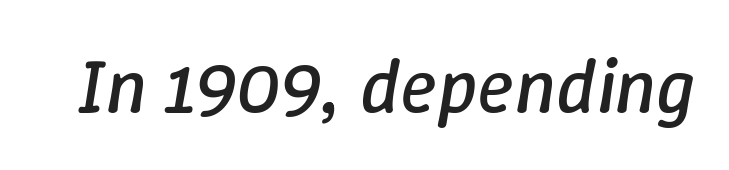
{"italic": "yes", "lean": "right", "slant_degrees": 9, "bold": "no", "weight": "regular", "width": "normal", "stroke_contrast": "low", "x_height": "medium", "monospaced": "no", "underline": "no", "letter_spacing": "normal", "letter_spacing_em": 0.0, "glyph_px": 77}
